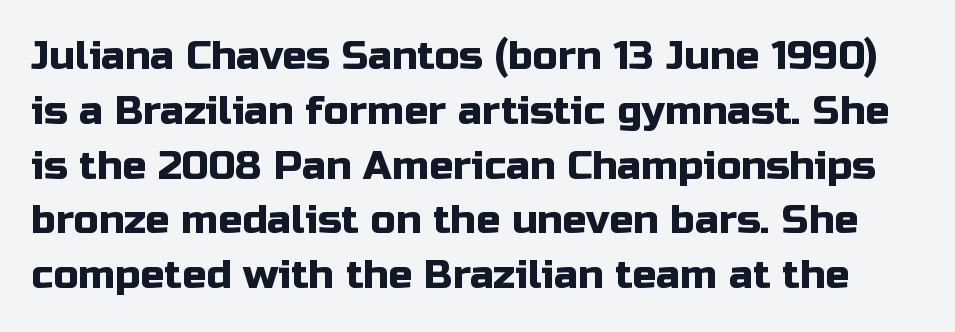
{"serif": "no", "italic": "no", "width": "normal", "stroke_contrast": "low", "x_height": "medium", "monospaced": "no", "underline": "no", "line_spacing": "normal", "line_spacing_ratio": 1.37, "letter_spacing": "normal", "letter_spacing_em": 0.0, "glyph_px": 40}
